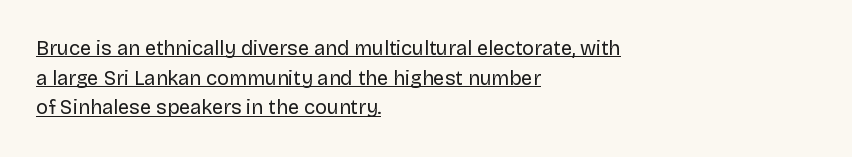
{"italic": "no", "bold": "no", "underline": "yes", "align": "left", "line_spacing": "normal", "line_spacing_ratio": 1.48, "letter_spacing": "normal", "letter_spacing_em": 0.0, "glyph_px": 20}
